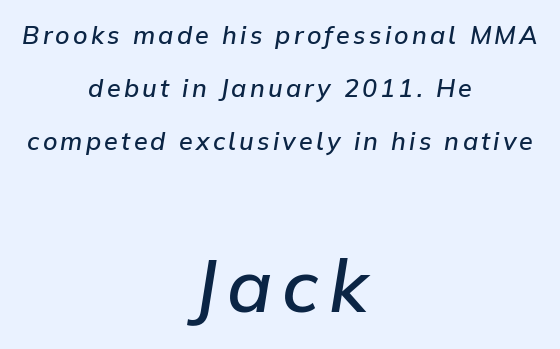
Q: Is the text bold? A: Semi-bold.
Q: Is the text italic (slanted)? A: Yes, it leans right by about 9 degrees.
Q: Is the text underlined? A: No.
Q: How is the paragraph aligned? A: Centered.
Q: Is the spacing between lines tight, normal or loose? A: Loose.
Q: Which block of text is set in a larger size, the first (top) or the second (bottom)? A: The second (bottom) one.
Q: Width (condensed, normal, or wide)? A: Normal.
Q: Stroke contrast? A: Low.
Q: x-height? A: Medium.
Q: Monospaced? A: No.
